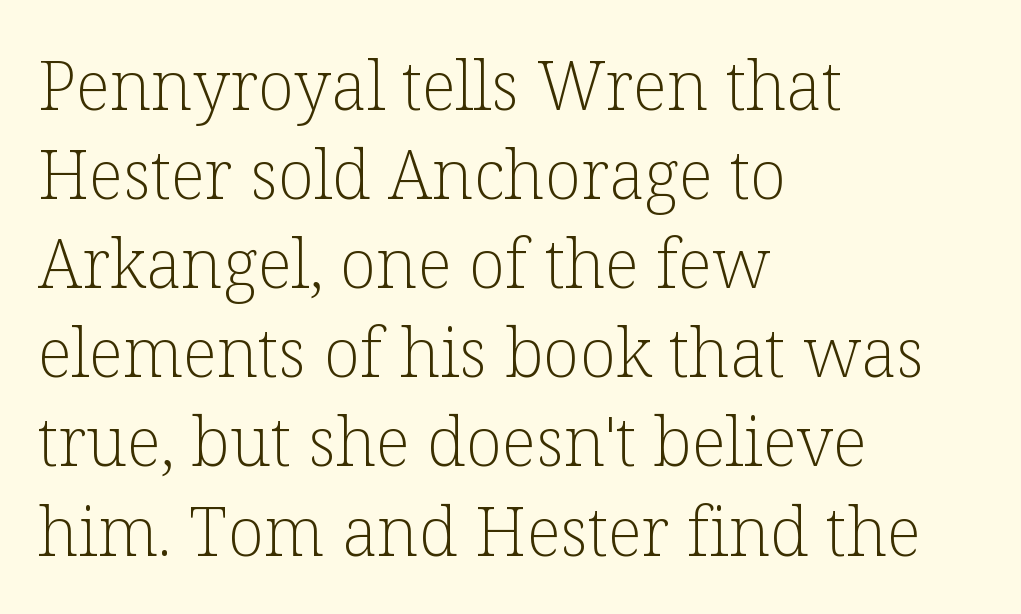
Q: Is the text bold? A: No.
Q: Is the text italic (slanted)? A: No, it is upright.
Q: Is the typeface a serif or a sans-serif typeface? A: Serif.
Q: Is the text underlined? A: No.
Q: How is the paragraph aligned? A: Left-aligned.
Q: Is the spacing between letters normal or unusually wide? A: Normal.
Q: Is the spacing between lines tight, normal or loose? A: Normal.
Q: Width (condensed, normal, or wide)? A: Normal.
Q: Stroke contrast? A: Low.
Q: x-height? A: Medium.
Q: Monospaced? A: No.
